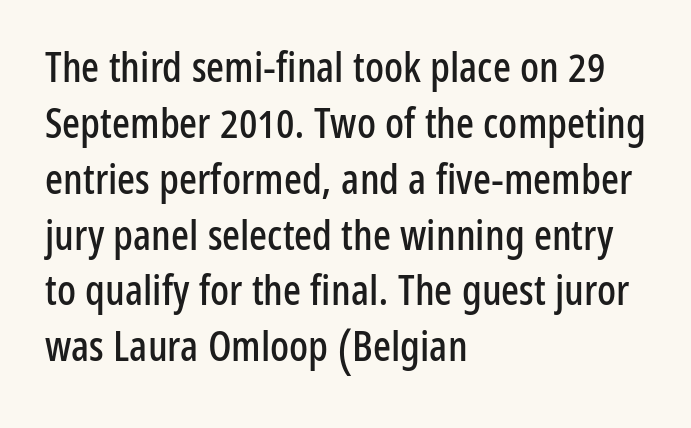
The image shows 42 px condensed sans-serif type, upright; set left-aligned, normal line spacing (1.33x), normal letter spacing, not underlined; low stroke contrast and a medium x-height.
